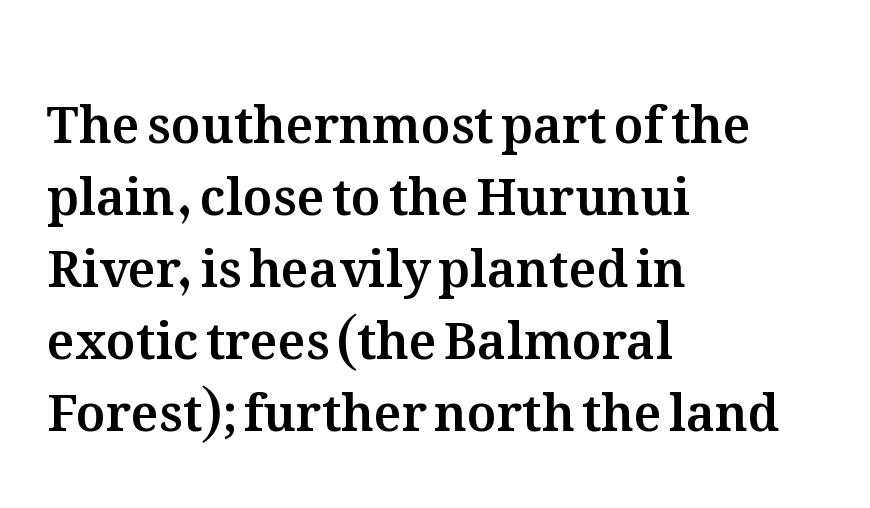
The image shows 50 px text type, upright; set left-aligned, normal line spacing (1.44x), normal letter spacing, not underlined; medium stroke contrast and a medium x-height.
